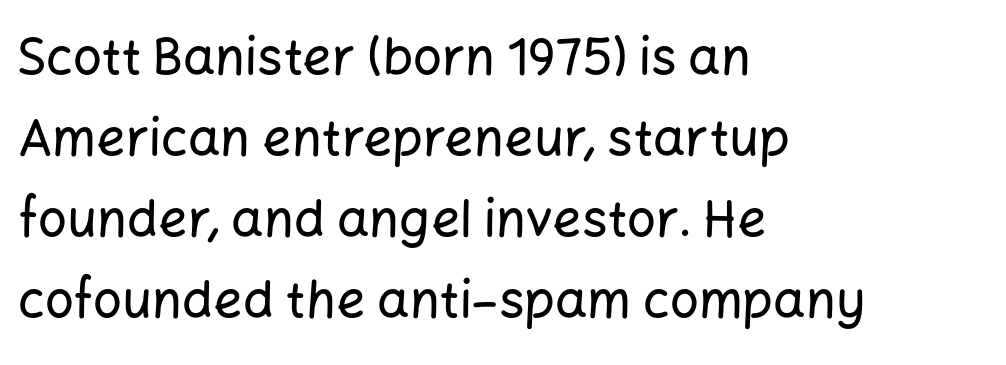
Q: Is the text italic (slanted)? A: No, it is upright.
Q: Is the typeface a serif or a sans-serif typeface? A: Sans-serif.
Q: Is the text underlined? A: No.
Q: How is the paragraph aligned? A: Left-aligned.
Q: Is the spacing between letters normal or unusually wide? A: Normal.
Q: Is the spacing between lines tight, normal or loose? A: Normal.
Q: Width (condensed, normal, or wide)? A: Normal.
Q: Stroke contrast? A: Low.
Q: x-height? A: Medium.
Q: Monospaced? A: No.
